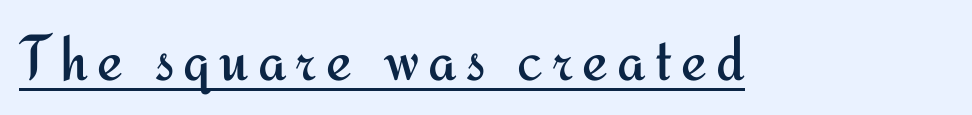
Ordinary non-slanted type is in use. Here the designer chose a conventional face with non-uniform glyph widths. Has an underline been added? It has. The glyphs in this specimen are sans serif. The typeface has the unassuming heft of standard copy or less.
